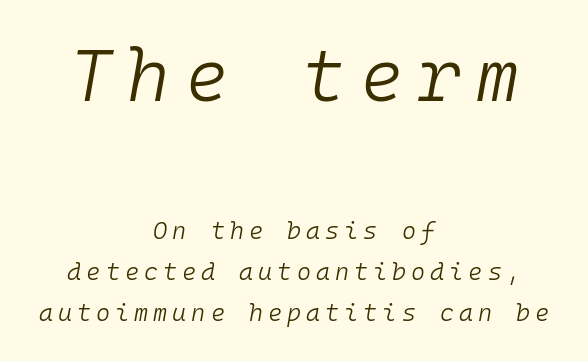
This rendering features lettering with no underline. Do the characters align in a grid? Yes, the font is monospaced. No heavy texture on the line: the type isn't bold. If you squint, the top block still reads clearly — it's the larger of the two. These lines were composed using italics. The type is letterspaced generously, with wide tracking.
